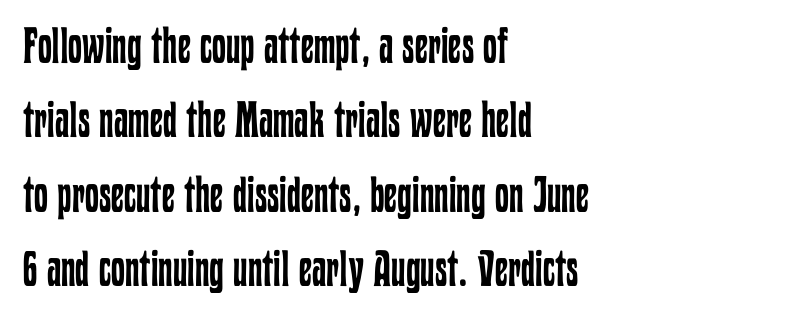
The image shows 50 px regular-weight, condensed type, upright; set left-aligned, normal line spacing (1.49x), normal letter spacing, not underlined; low stroke contrast and a medium x-height.
